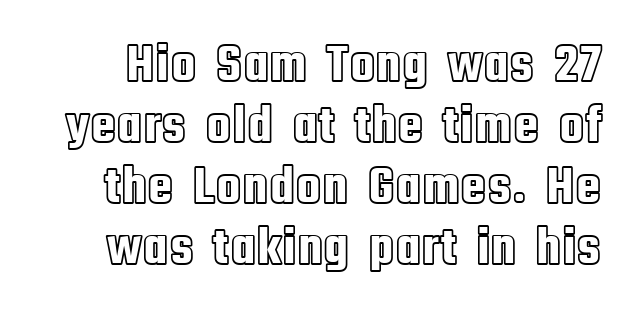
Q: Is the text italic (slanted)? A: No, it is upright.
Q: Is the text underlined? A: No.
Q: Is the spacing between letters normal or unusually wide? A: Normal.
Q: Is the spacing between lines tight, normal or loose? A: Tight.
Q: Width (condensed, normal, or wide)? A: Condensed.
Q: x-height? A: Large.
Q: Monospaced? A: No.
